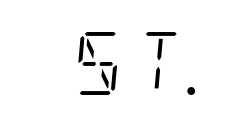
The image shows 63 px light, condensed serif type, italic (leaning right); set not underlined; low stroke contrast and a large x-height.
